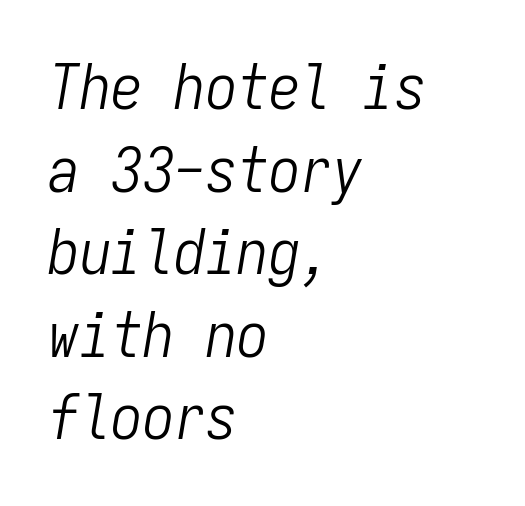
The letterforms sit at book weight or below. Here the glyphs are tracked normally, forming tight word shapes. Words float on clear page, feet unadorned. Note the uniform advance width — an 'i' takes as much space as an 'm'. The glyphs look as if they've been sheared to an angle.
